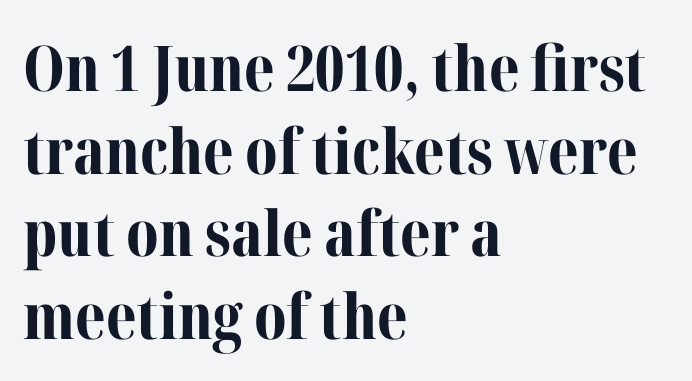
The image shows 63 px bold serif type, upright; set left-aligned, normal line spacing (1.31x), normal letter spacing, not underlined; medium stroke contrast and a medium x-height.
